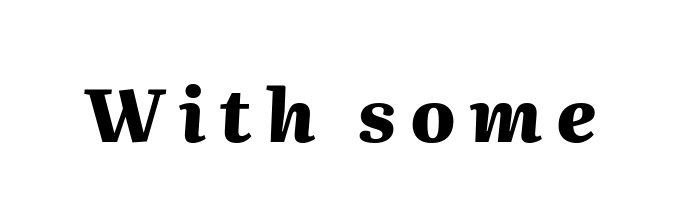
{"italic": "yes", "lean": "right", "slant_degrees": 2, "bold": "yes", "weight": "heavy", "width": "normal", "stroke_contrast": "medium", "x_height": "medium", "monospaced": "no", "underline": "no", "glyph_px": 74}
